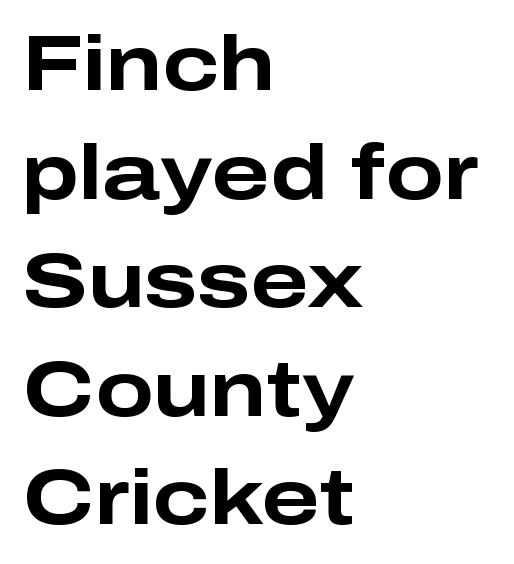
The image shows 77 px bold, wide sans-serif type, upright; set left-aligned, normal line spacing (1.41x), normal letter spacing, not underlined; low stroke contrast and a medium x-height.
